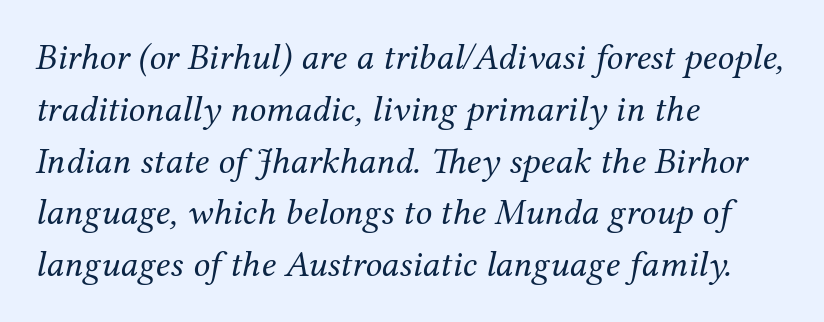
Q: Is the text bold? A: No.
Q: Is the text italic (slanted)? A: Yes, it leans right by about 12 degrees.
Q: Is the typeface a serif or a sans-serif typeface? A: Serif.
Q: Is the text underlined? A: No.
Q: How is the paragraph aligned? A: Left-aligned.
Q: Is the spacing between letters normal or unusually wide? A: Normal.
Q: Is the spacing between lines tight, normal or loose? A: Normal.
Q: Width (condensed, normal, or wide)? A: Normal.
Q: Stroke contrast? A: Medium.
Q: x-height? A: Medium.
Q: Monospaced? A: No.
